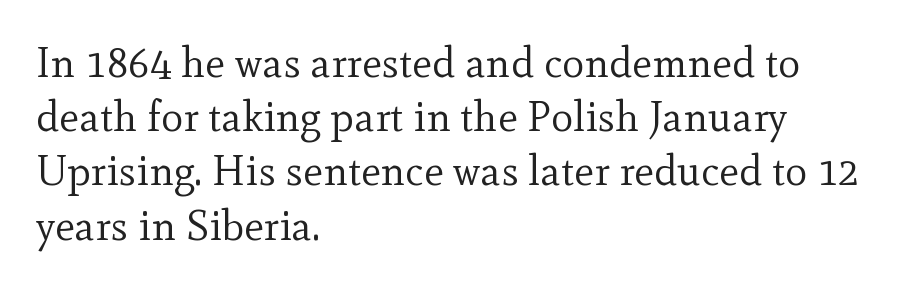
Rule under the text: the space is simply empty. The lines sit at an ordinary, default distance from one another. These lines are composed in type with serifs. These lines are set flush left with a ragged right edge. Notice how the stems are strictly vertical — no italics here. The font is comparable to plain body text, perhaps lighter.
